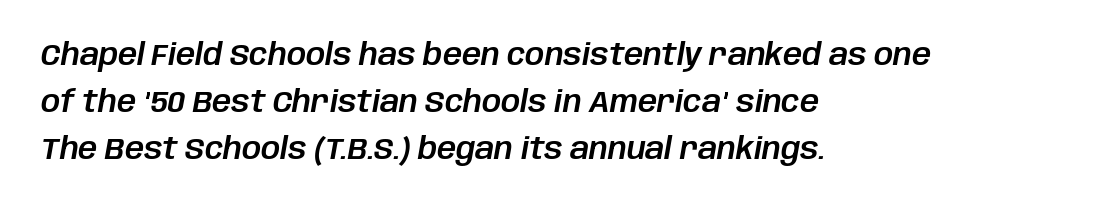
Q: Is the text italic (slanted)? A: Yes, it leans right by about 10 degrees.
Q: Is the text underlined? A: No.
Q: How is the paragraph aligned? A: Left-aligned.
Q: Is the spacing between letters normal or unusually wide? A: Normal.
Q: Is the spacing between lines tight, normal or loose? A: Normal.
Q: Width (condensed, normal, or wide)? A: Normal.
Q: Stroke contrast? A: Low.
Q: x-height? A: Large.
Q: Monospaced? A: No.
